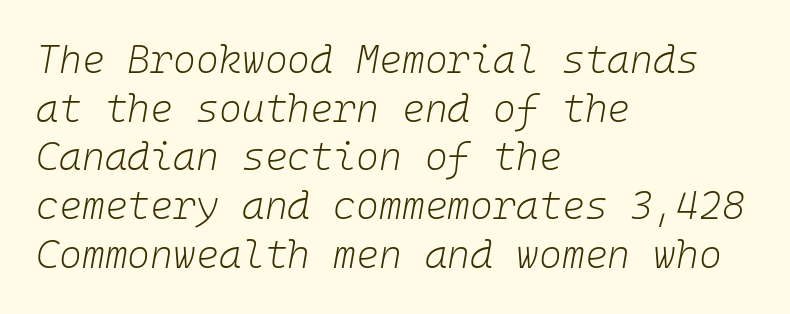
Q: Is the text bold? A: No.
Q: Is the text italic (slanted)? A: Yes, it leans right by about 10 degrees.
Q: Is the text underlined? A: No.
Q: How is the paragraph aligned? A: Left-aligned.
Q: Is the spacing between letters normal or unusually wide? A: Normal.
Q: Is the spacing between lines tight, normal or loose? A: Normal.
Q: Width (condensed, normal, or wide)? A: Normal.
Q: Stroke contrast? A: Low.
Q: x-height? A: Medium.
Q: Monospaced? A: Yes.
